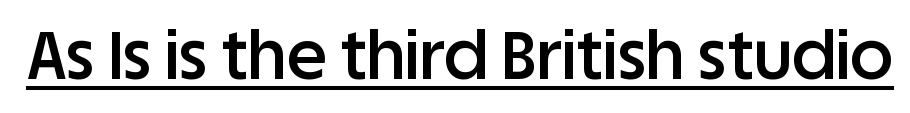
{"serif": "no", "italic": "no", "bold": "semi", "weight": "semibold", "width": "normal", "stroke_contrast": "low", "x_height": "large", "monospaced": "no", "underline": "yes", "letter_spacing": "normal", "letter_spacing_em": 0.0, "glyph_px": 67}
